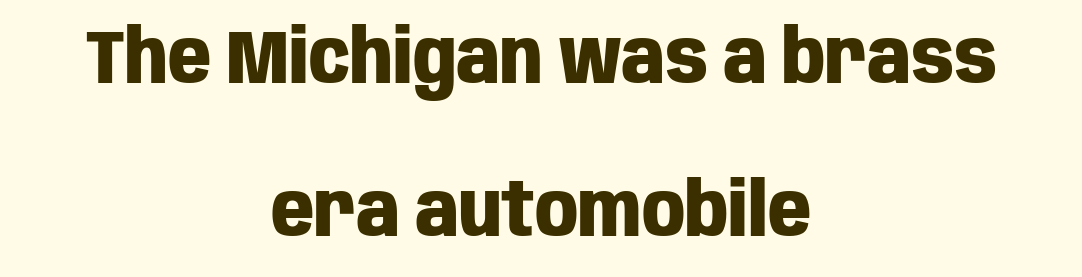
Q: Is the text bold? A: Yes.
Q: Is the text italic (slanted)? A: No, it is upright.
Q: Is the typeface a serif or a sans-serif typeface? A: Sans-serif.
Q: Is the text underlined? A: No.
Q: How is the paragraph aligned? A: Centered.
Q: Is the spacing between letters normal or unusually wide? A: Normal.
Q: Is the spacing between lines tight, normal or loose? A: Loose.
Q: Width (condensed, normal, or wide)? A: Condensed.
Q: Stroke contrast? A: Low.
Q: x-height? A: Large.
Q: Monospaced? A: No.
